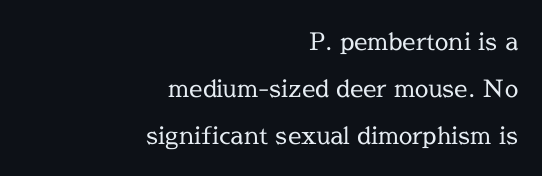
{"italic": "no", "bold": "no", "underline": "no", "align": "right", "line_spacing": "loose", "line_spacing_ratio": 1.95, "letter_spacing": "normal", "letter_spacing_em": 0.0, "glyph_px": 24}
